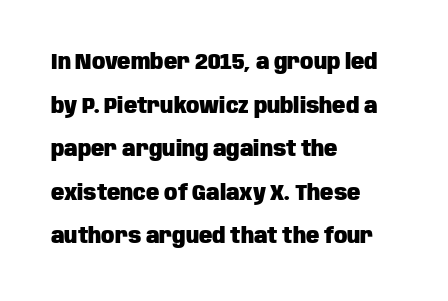
{"italic": "no", "bold": "yes", "underline": "no", "align": "left", "line_spacing": "loose", "line_spacing_ratio": 1.98, "letter_spacing": "normal", "letter_spacing_em": 0.0, "glyph_px": 22}
